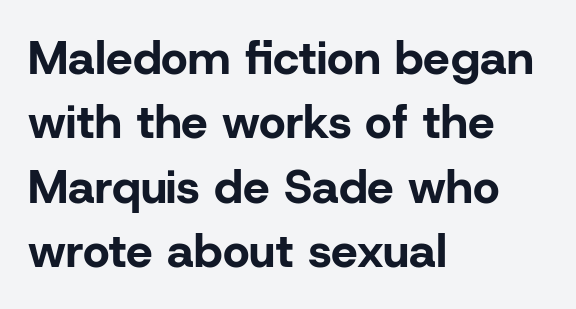
Q: Is the text bold? A: Yes.
Q: Is the text italic (slanted)? A: No, it is upright.
Q: Is the typeface a serif or a sans-serif typeface? A: Sans-serif.
Q: Is the text underlined? A: No.
Q: How is the paragraph aligned? A: Left-aligned.
Q: Is the spacing between letters normal or unusually wide? A: Normal.
Q: Is the spacing between lines tight, normal or loose? A: Normal.
Q: Width (condensed, normal, or wide)? A: Normal.
Q: Stroke contrast? A: Low.
Q: x-height? A: Medium.
Q: Monospaced? A: No.
